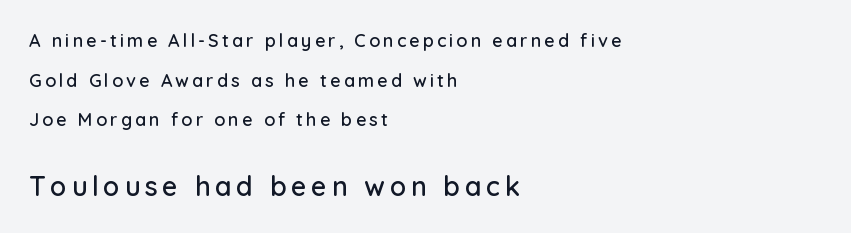
Q: Is the text italic (slanted)? A: No, it is upright.
Q: Is the text underlined? A: No.
Q: How is the paragraph aligned? A: Left-aligned.
Q: Is the spacing between lines tight, normal or loose? A: Loose.
Q: Which block of text is set in a larger size, the first (top) or the second (bottom)? A: The second (bottom) one.
